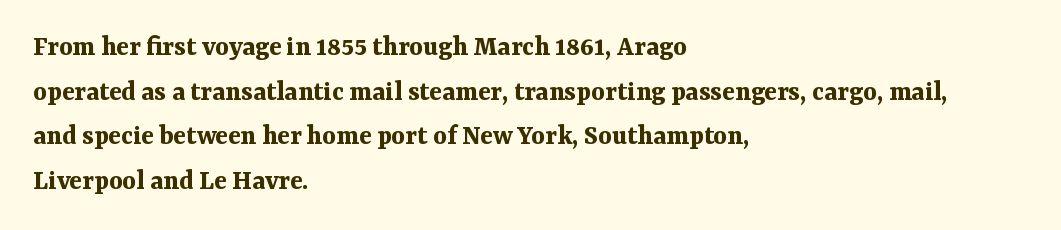
These lines are rendered in a variable-pitch font. Tracking value appears to be zero — textbook default spacing. Underlining? Definitely not there. If you drew a line through each stem, it would be perfectly vertical. The block of text has a typical density, with ordinary space between rows.
